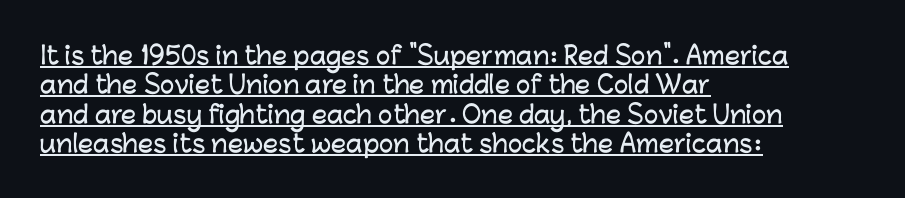
Q: Is the text italic (slanted)? A: No, it is upright.
Q: Is the text underlined? A: Yes.
Q: How is the paragraph aligned? A: Left-aligned.
Q: Is the spacing between letters normal or unusually wide? A: Normal.
